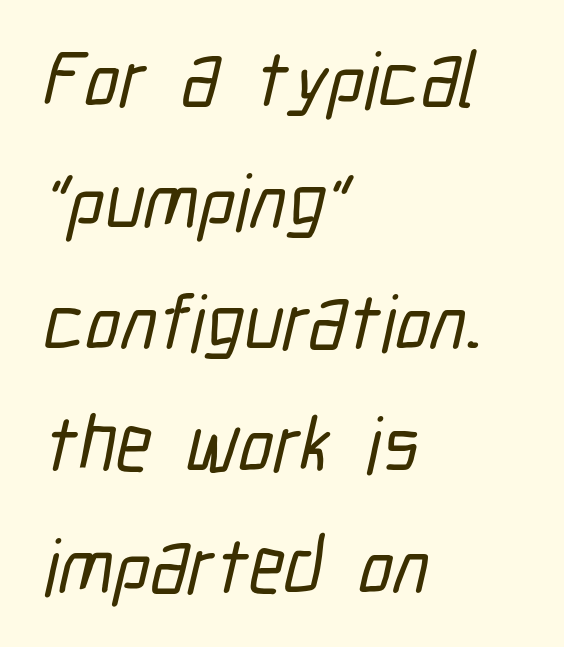
Casual observation: everything's shoved over to the left. Spacing verdict: proportional, widths tailored to each character. Observe the absence of serifs on each vertical stroke in this sample. A clean baseline with only descenders dipping below it. Glyph-to-glyph distance matches everyday printed text.
